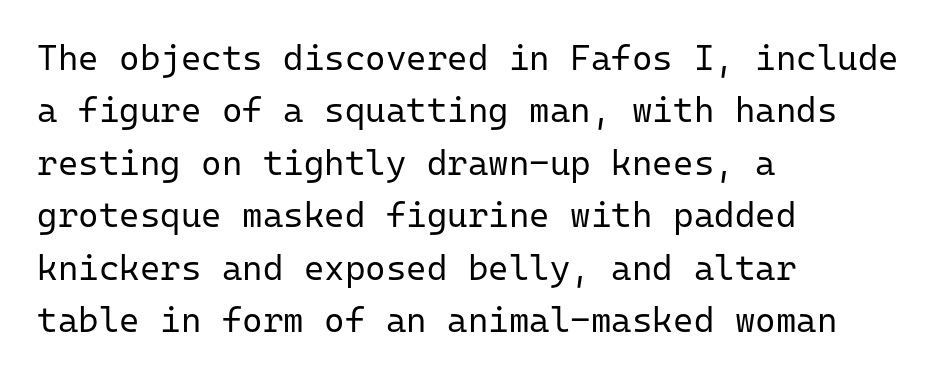
{"serif": "no", "italic": "no", "bold": "no", "weight": "regular", "width": "normal", "stroke_contrast": "low", "x_height": "medium", "monospaced": "yes", "underline": "no", "align": "left", "line_spacing": "normal", "line_spacing_ratio": 1.5, "letter_spacing": "normal", "letter_spacing_em": 0.0, "glyph_px": 35}
